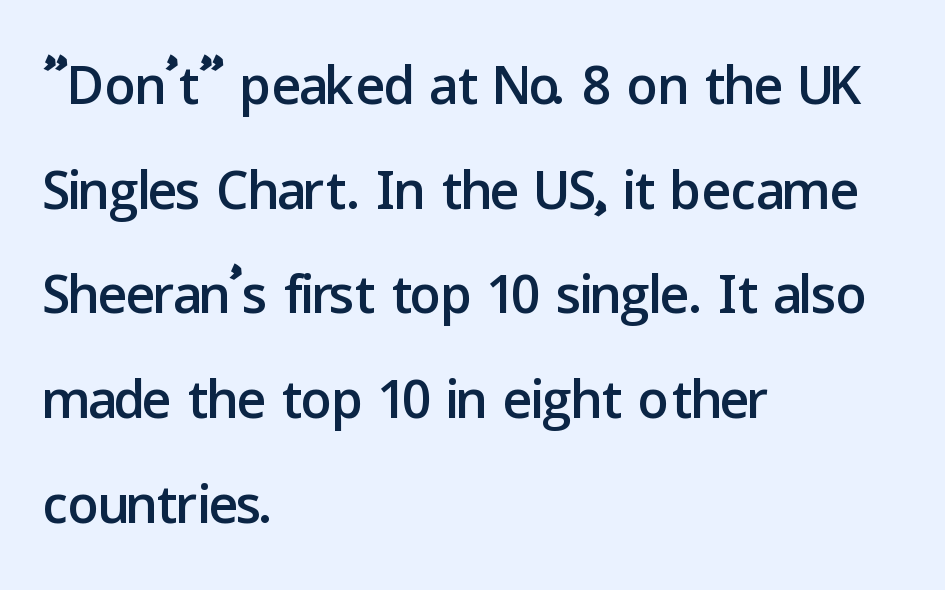
The image shows 77 px sans-serif type, upright; set left-aligned, normal line spacing (1.36x), normal letter spacing, not underlined; low stroke contrast and a medium x-height.
